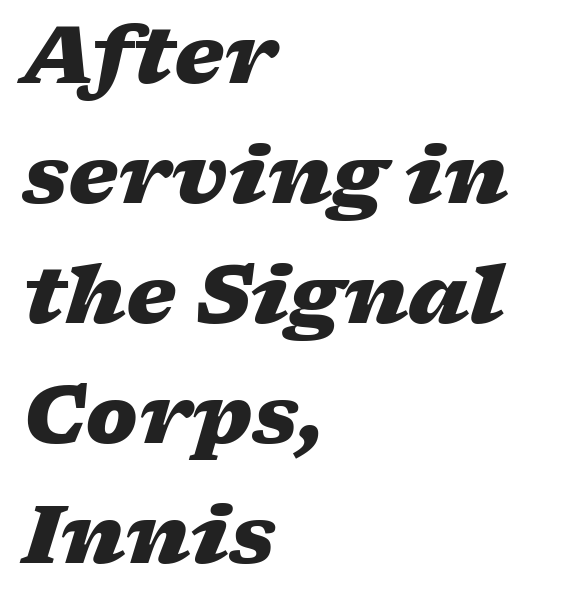
{"italic": "yes", "lean": "right", "slant_degrees": 17, "bold": "yes", "weight": "heavy", "width": "wide", "stroke_contrast": "low", "x_height": "medium", "monospaced": "no", "underline": "no", "align": "left", "line_spacing": "normal", "line_spacing_ratio": 1.52, "letter_spacing": "normal", "letter_spacing_em": 0.0, "glyph_px": 79}
